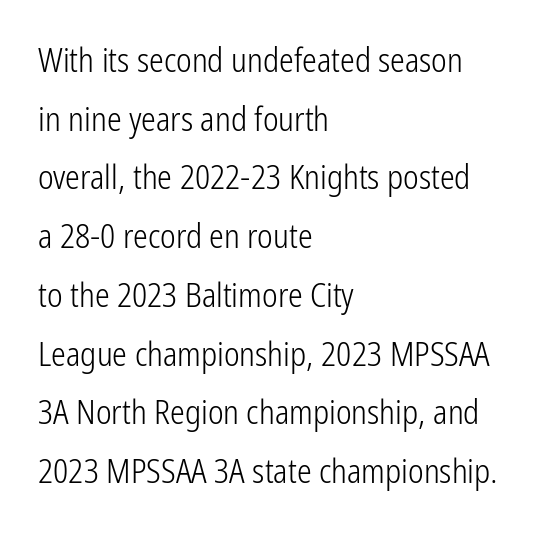
Q: Is the text bold? A: No.
Q: Is the text italic (slanted)? A: No, it is upright.
Q: Is the typeface a serif or a sans-serif typeface? A: Sans-serif.
Q: Is the text underlined? A: No.
Q: How is the paragraph aligned? A: Left-aligned.
Q: Is the spacing between letters normal or unusually wide? A: Normal.
Q: Width (condensed, normal, or wide)? A: Condensed.
Q: Stroke contrast? A: Low.
Q: x-height? A: Medium.
Q: Monospaced? A: No.
